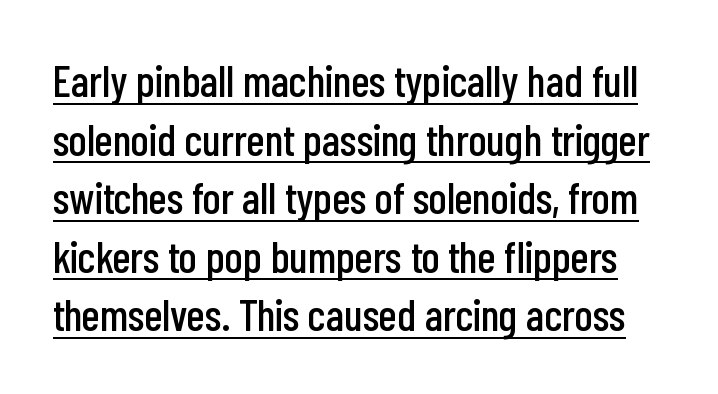
The image shows 44 px condensed sans-serif type, upright; set normal line spacing (1.33x), normal letter spacing, underlined; low stroke contrast and a medium x-height.
